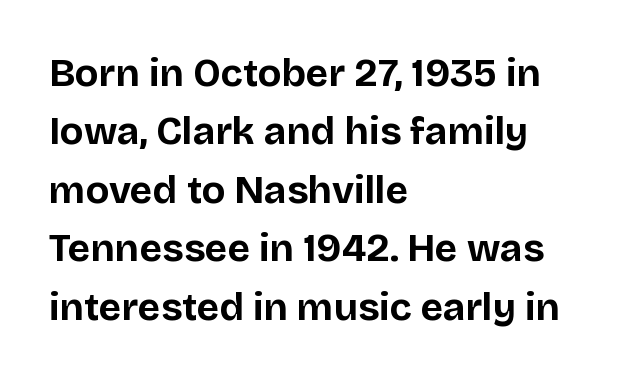
It's the straight-up-and-down kind of type. This rendering employs a face without finishing strokes, i.e., a sans-serif. Varying glyph widths throughout — classic text-font behaviour. Regarding leading, the lines here are spaced in the standard way. Each glyph is drawn with heavy, bold strokes. The paragraph has a hard left edge and a soft right edge.
